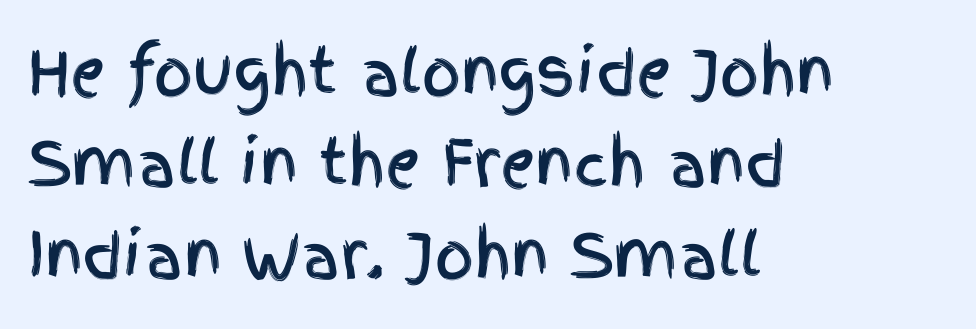
The image shows 61 px condensed sans-serif type, upright; set left-aligned, normal line spacing (1.5x), normal letter spacing, not underlined; a large x-height.
